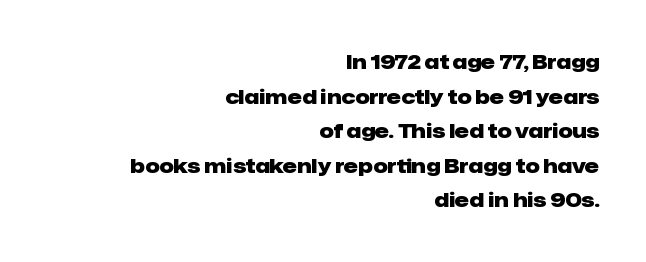
Short and long lines alike share a common ending point at right. Stroke thickness is high; the sample reads as a true bold. You could call the tracking neutral — neither tight nor loose. Do the letters lean? They stand straight.
